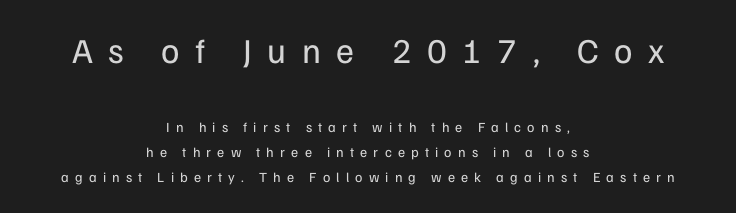
The letters in the upper block stand taller than those in the block below. The tracking jumps out immediately: characters are airy and widely separated. Is there any slant? The stems are plumb. No chunkiness to these letters — they're not bold. Descender tails drop into unmarked territory. Character widths vary here, with narrow letters taking less room than wide ones.
